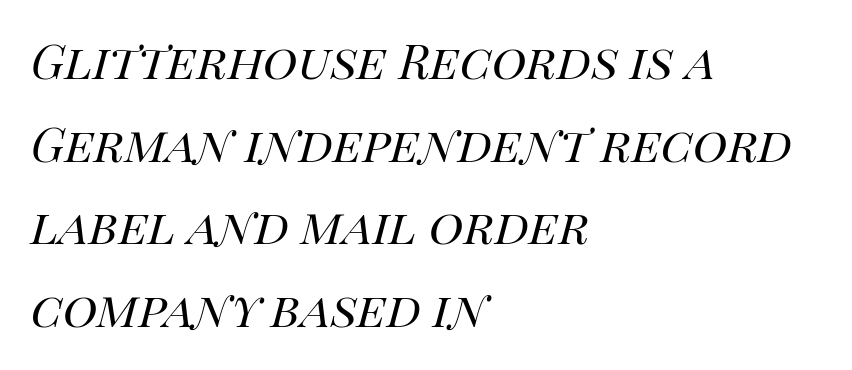
Q: Is the text bold? A: No.
Q: Is the text italic (slanted)? A: Yes, it leans right by about 14 degrees.
Q: Is the text underlined? A: No.
Q: How is the paragraph aligned? A: Left-aligned.
Q: Is the spacing between letters normal or unusually wide? A: Normal.
Q: Is the spacing between lines tight, normal or loose? A: Normal.
Q: Width (condensed, normal, or wide)? A: Normal.
Q: Stroke contrast? A: High.
Q: x-height? A: Large.
Q: Monospaced? A: No.
